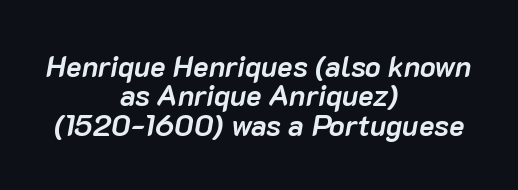
The foot of each line stays bare and open. These lines huddle together more closely than default settings would place them. Weight: bold. Typeset on center — no edge is straight. These lines keep a tight, regular rhythm from letter to letter.
